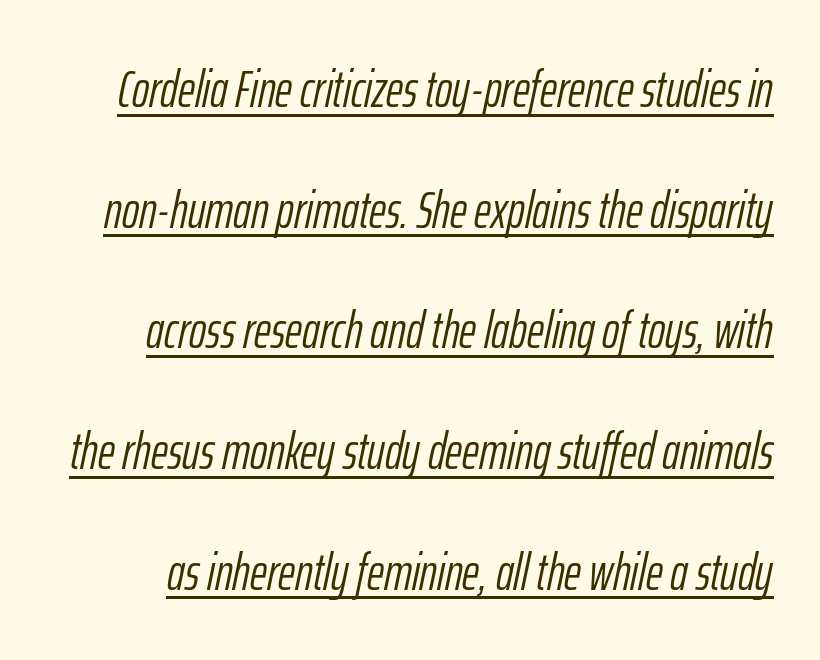
Q: Is the text bold? A: No.
Q: Is the text italic (slanted)? A: Yes, it leans right by about 12 degrees.
Q: Is the text underlined? A: Yes.
Q: Is the spacing between letters normal or unusually wide? A: Normal.
Q: Is the spacing between lines tight, normal or loose? A: Loose.
Q: Width (condensed, normal, or wide)? A: Condensed.
Q: Stroke contrast? A: Low.
Q: x-height? A: Medium.
Q: Monospaced? A: No.
